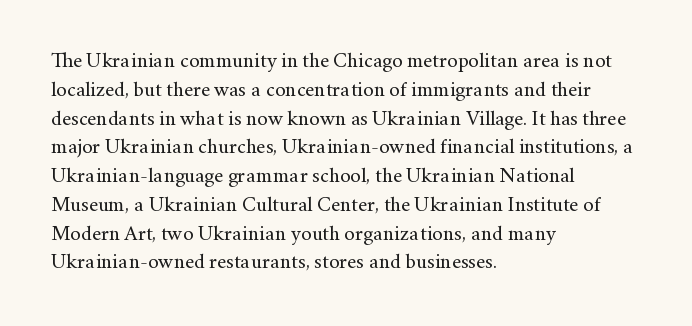
The image shows 21 px text type, upright; set left-aligned, normal line spacing (1.37x), normal letter spacing, not underlined.
